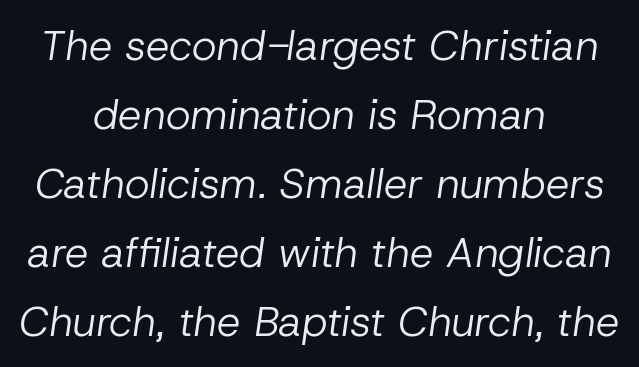
Q: Is the text bold? A: No.
Q: Is the text italic (slanted)? A: Yes, it leans right by about 8 degrees.
Q: Is the text underlined? A: No.
Q: How is the paragraph aligned? A: Centered.
Q: Is the spacing between letters normal or unusually wide? A: Normal.
Q: Is the spacing between lines tight, normal or loose? A: Normal.
Q: Width (condensed, normal, or wide)? A: Normal.
Q: Stroke contrast? A: Low.
Q: x-height? A: Medium.
Q: Monospaced? A: No.
